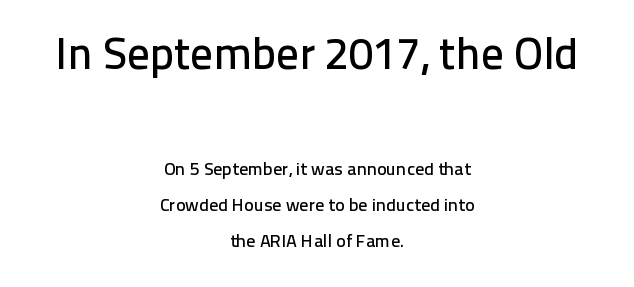
Q: Is the text italic (slanted)? A: No, it is upright.
Q: Is the typeface a serif or a sans-serif typeface? A: Sans-serif.
Q: Is the text underlined? A: No.
Q: How is the paragraph aligned? A: Centered.
Q: Is the spacing between letters normal or unusually wide? A: Normal.
Q: Is the spacing between lines tight, normal or loose? A: Loose.
Q: Which block of text is set in a larger size, the first (top) or the second (bottom)? A: The first (top) one.
Q: Width (condensed, normal, or wide)? A: Normal.
Q: Stroke contrast? A: Low.
Q: x-height? A: Medium.
Q: Monospaced? A: No.
